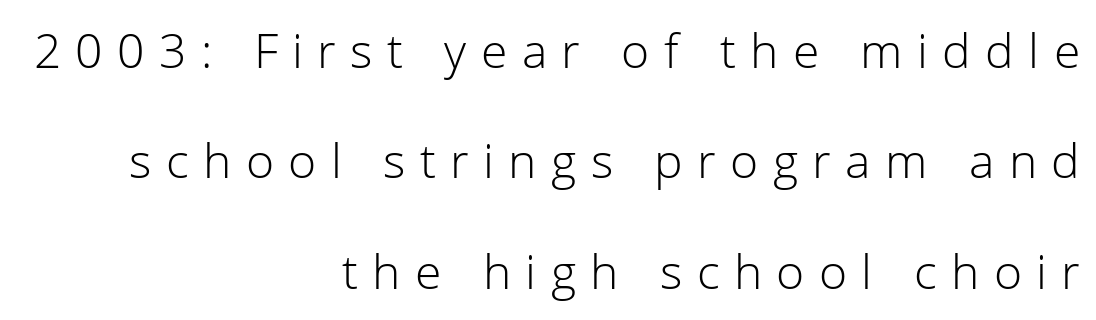
{"serif": "no", "italic": "no", "bold": "no", "weight": "light", "width": "normal", "stroke_contrast": "low", "x_height": "medium", "monospaced": "no", "underline": "no", "align": "right", "line_spacing": "loose", "line_spacing_ratio": 2.3, "letter_spacing": "wide", "letter_spacing_em": 0.3, "glyph_px": 48}
